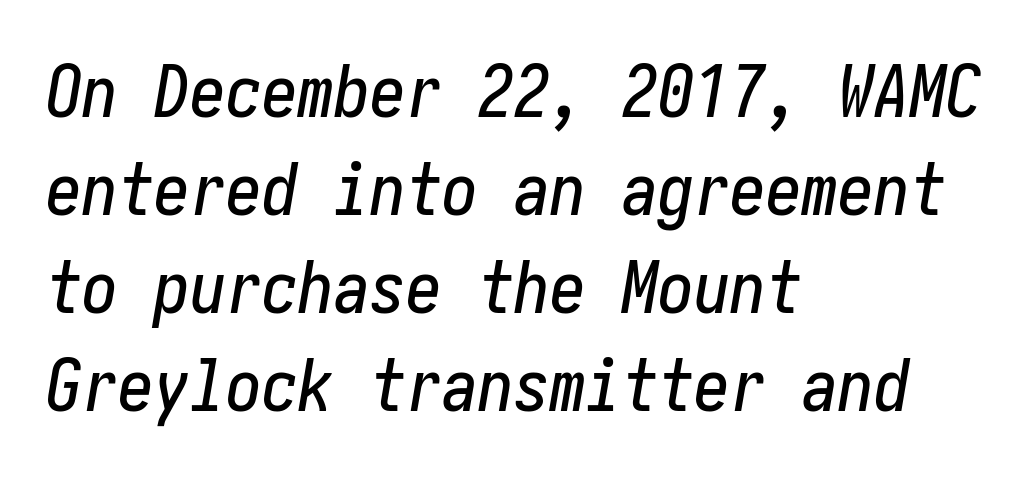
This sample uses an oblique cut, with every glyph tilted off the vertical. Each new line begins a customary step beneath the previous one. Plain, unruled lines of type. Each line starts at the same left margin while the right side varies. The face used here is rendered with its standard letterfit.
